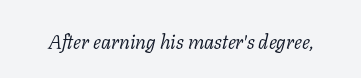
The image shows 20 px text type, italic (leaning right); set normal letter spacing, not underlined.
